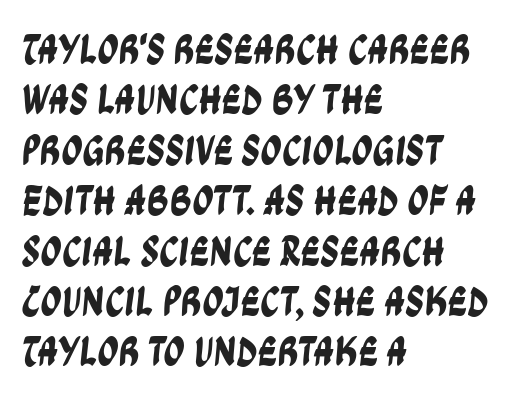
Q: Is the typeface a serif or a sans-serif typeface? A: Sans-serif.
Q: Is the text underlined? A: No.
Q: How is the paragraph aligned? A: Left-aligned.
Q: Is the spacing between letters normal or unusually wide? A: Normal.
Q: Width (condensed, normal, or wide)? A: Condensed.
Q: Stroke contrast? A: Low.
Q: x-height? A: Large.
Q: Monospaced? A: No.
